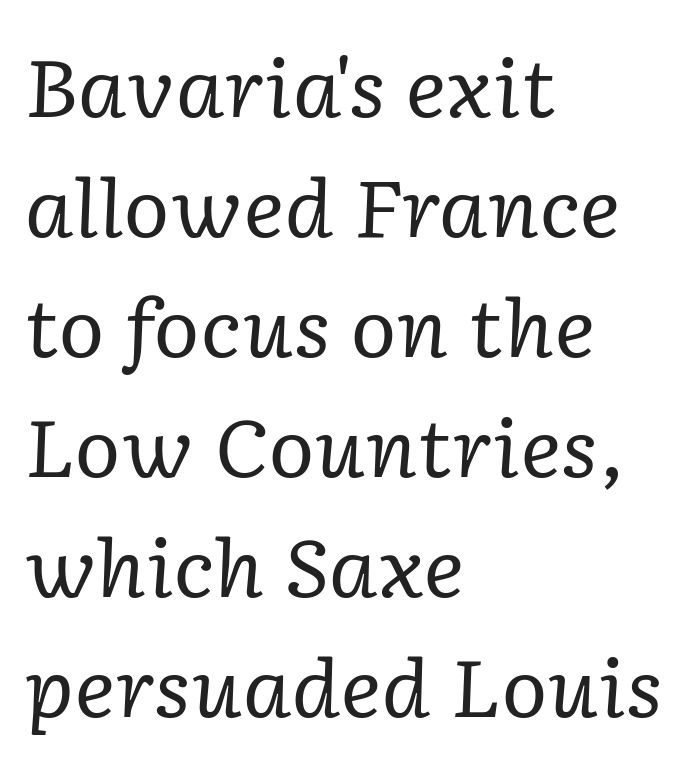
The image shows 79 px regular-weight serif type, italic (leaning right); set left-aligned, normal line spacing (1.52x), normal letter spacing, not underlined; low stroke contrast and a medium x-height.
